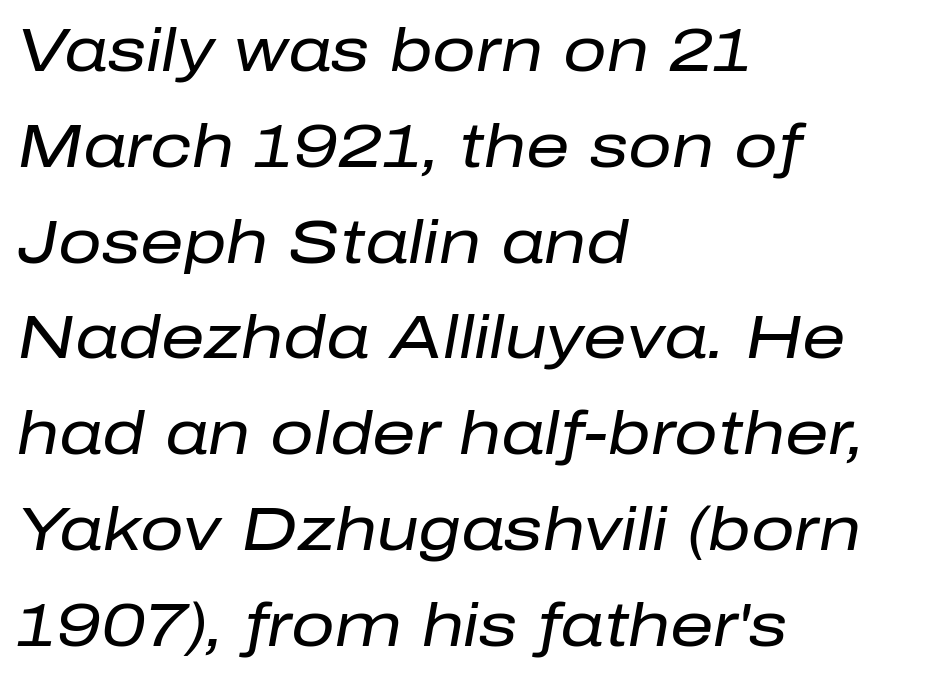
The image shows 61 px regular-weight type, italic (leaning right); set left-aligned, normal line spacing (1.57x), normal letter spacing, not underlined; low stroke contrast and a medium x-height.
